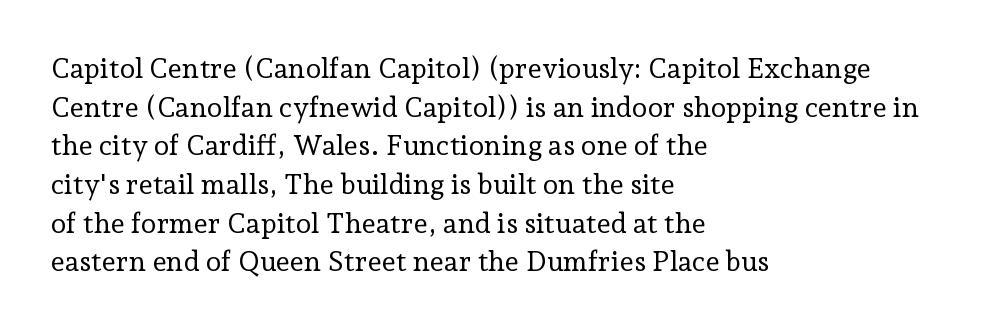
{"serif": "yes", "italic": "no", "bold": "no", "weight": "regular", "width": "normal", "stroke_contrast": "low", "x_height": "medium", "monospaced": "no", "underline": "no", "align": "left", "line_spacing": "normal", "line_spacing_ratio": 1.38, "letter_spacing": "normal", "letter_spacing_em": 0.0, "glyph_px": 28}
